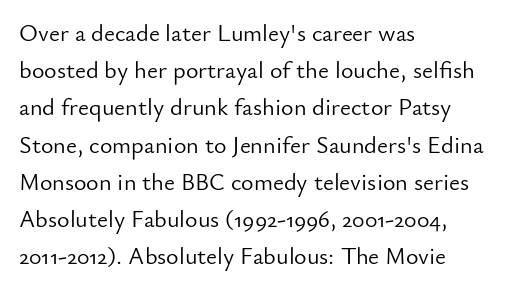
Ordinary non-slanted type is in use. This sample uses plain, unmodified letter spacing. Has an underline been added? It has not. The designer left line spacing at the default. The cut favours lightness, reaching ordinary text weight at its darkest. Layout note: lines flush left.
